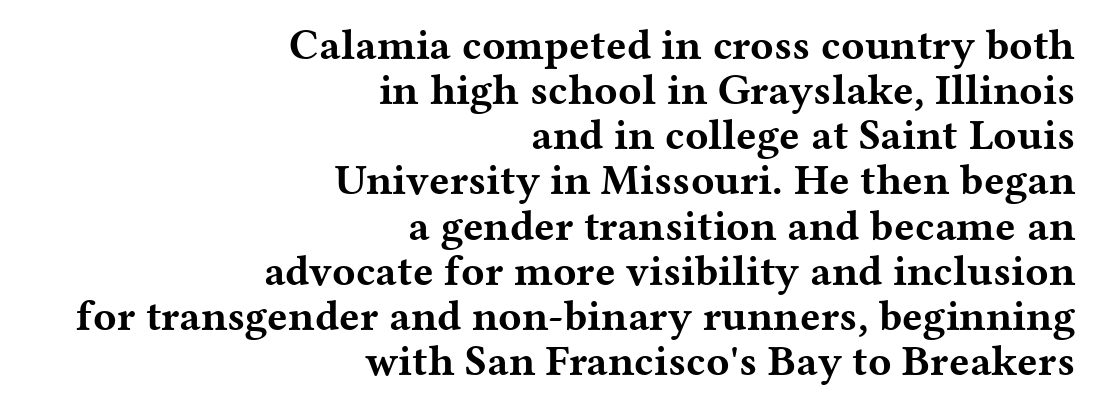
Does the weight exceed regular? Yes, all the way to bold. Spacing verdict: proportional, widths tailored to each character. Students, observe: this is what under-led, compact text looks like. This sample is right-justified, so line beginnings fall wherever the words allow.
